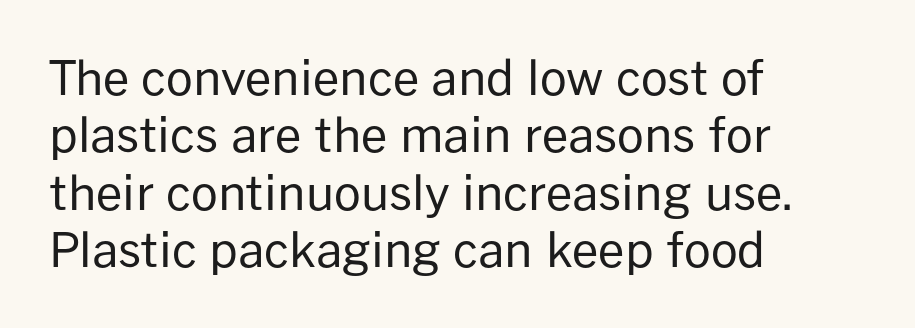
The image shows 47 px regular-weight sans-serif type, upright; set left-aligned, line spacing 1.22x, normal letter spacing, not underlined; low stroke contrast and a medium x-height.
